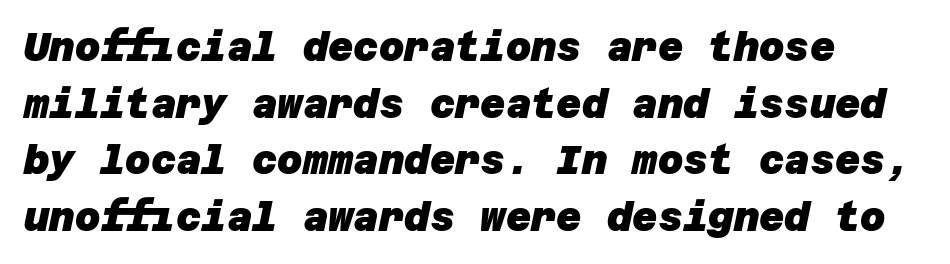
{"serif": "no", "bold": "yes", "weight": "heavy", "width": "normal", "stroke_contrast": "low", "x_height": "large", "underline": "no", "align": "left", "line_spacing": "normal", "line_spacing_ratio": 1.45, "letter_spacing": "normal", "letter_spacing_em": 0.0, "glyph_px": 39}
